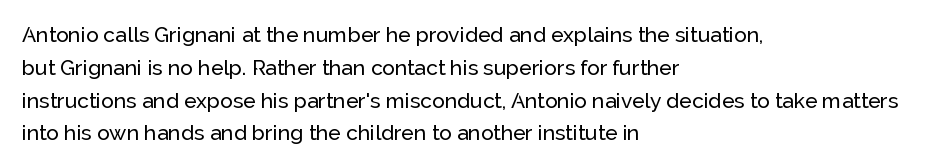
Whoever set this chose a conventional vertical rhythm. Quick note: not italic, upright. Only glyphs here, with clear space below each row. The horizontal fit of the characters is conventional and even. Notice how the passage keeps a crisp vertical edge on the left only.
